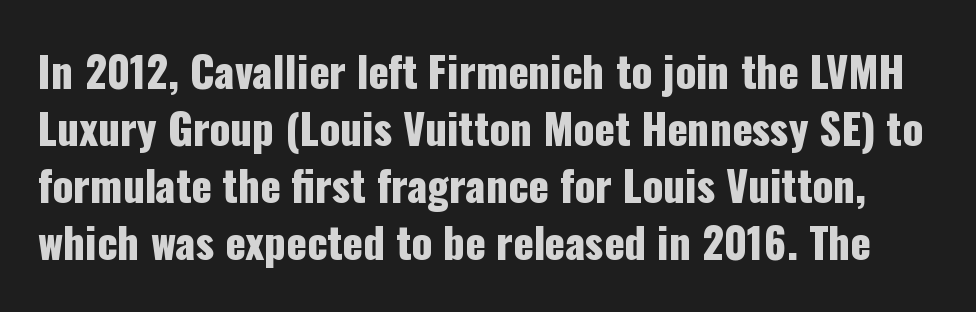
The image shows 42 px condensed sans-serif type, upright; set normal line spacing (1.36x), normal letter spacing, not underlined; low stroke contrast and a medium x-height.
